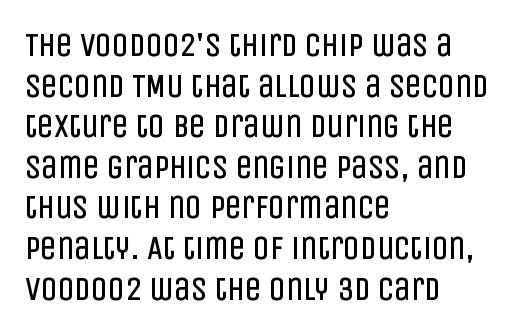
The image shows 33 px regular-weight, condensed sans-serif type, upright; set left-aligned, line spacing 1.23x, normal letter spacing, not underlined; low stroke contrast and a large x-height.
